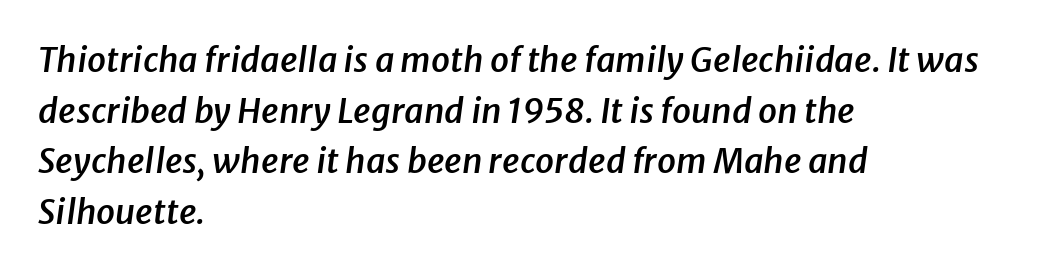
{"italic": "yes", "lean": "right", "slant_degrees": 8, "bold": "semi", "weight": "semibold", "width": "normal", "stroke_contrast": "low", "x_height": "medium", "monospaced": "no", "underline": "no", "align": "left", "line_spacing": "normal", "line_spacing_ratio": 1.49, "letter_spacing": "normal", "letter_spacing_em": 0.0, "glyph_px": 34}
